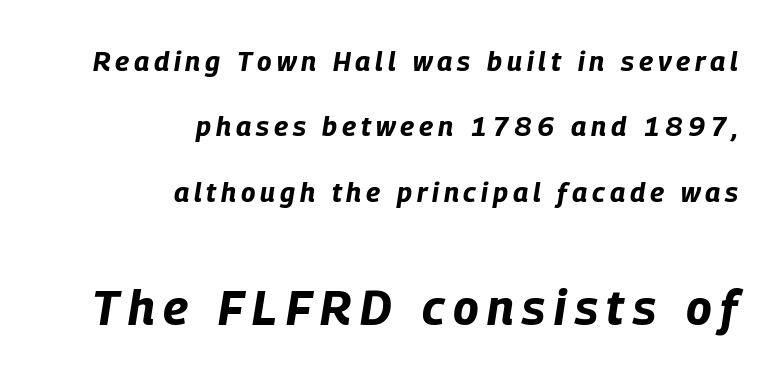
Q: Is the text bold? A: Yes.
Q: Is the text italic (slanted)? A: Yes, it leans right by about 9 degrees.
Q: Is the text underlined? A: No.
Q: How is the paragraph aligned? A: Right-aligned.
Q: Is the spacing between lines tight, normal or loose? A: Loose.
Q: Which block of text is set in a larger size, the first (top) or the second (bottom)? A: The second (bottom) one.
Q: Width (condensed, normal, or wide)? A: Condensed.
Q: Stroke contrast? A: Low.
Q: x-height? A: Large.
Q: Monospaced? A: No.
